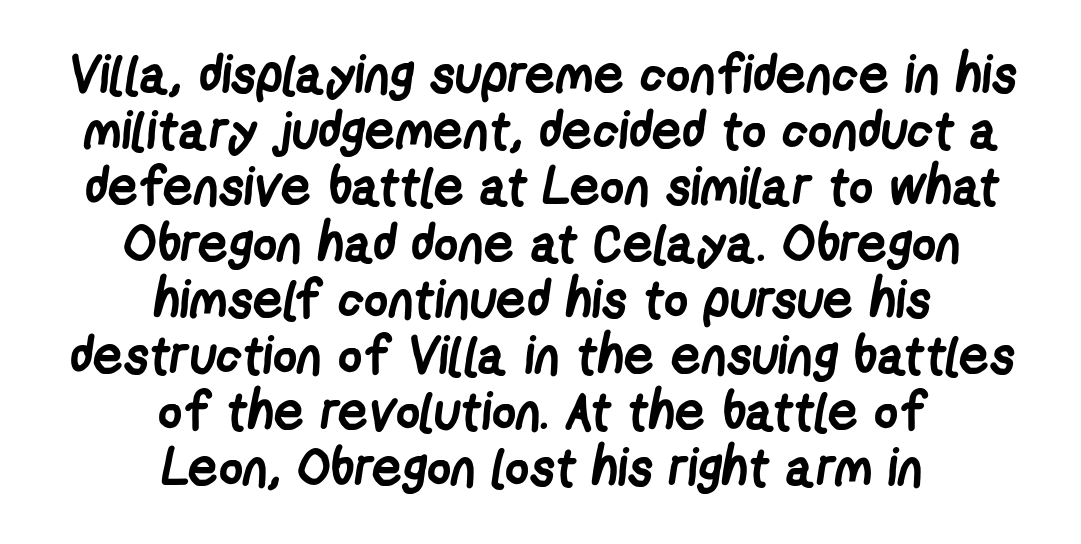
Which margin do the lines hug? Neither — every line sits in the middle. The horizontal fit of the characters is conventional and even. Summary of weight: heavy, a full bold. Think of a printed novel: that variable character pitch is what you see here.
